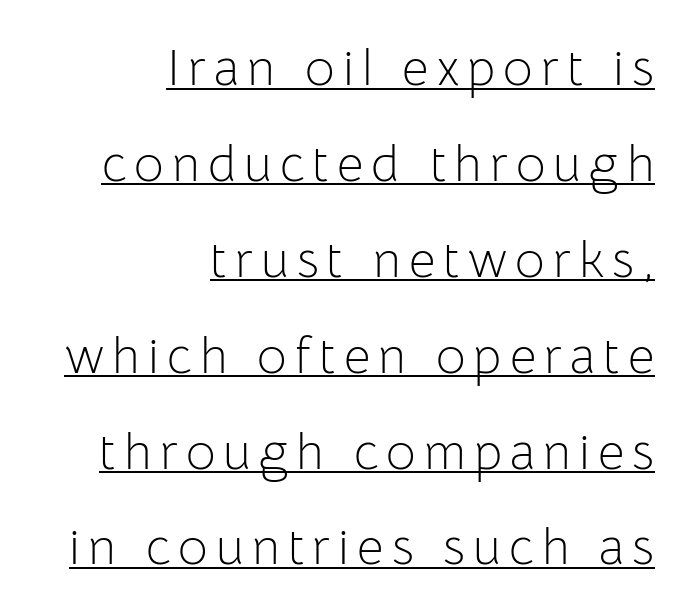
Q: Is the text bold? A: No.
Q: Is the text italic (slanted)? A: No, it is upright.
Q: Is the typeface a serif or a sans-serif typeface? A: Sans-serif.
Q: Is the text underlined? A: Yes.
Q: How is the paragraph aligned? A: Right-aligned.
Q: Width (condensed, normal, or wide)? A: Normal.
Q: Stroke contrast? A: Low.
Q: x-height? A: Medium.
Q: Monospaced? A: No.
